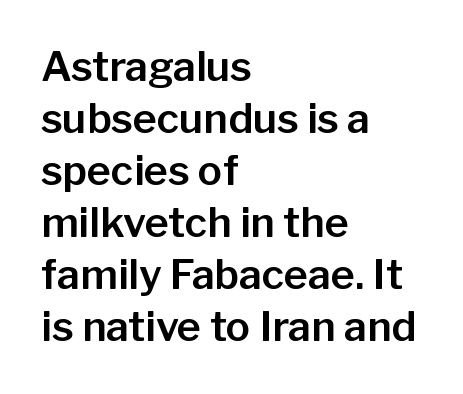
Q: Is the text italic (slanted)? A: No, it is upright.
Q: Is the typeface a serif or a sans-serif typeface? A: Sans-serif.
Q: Is the text underlined? A: No.
Q: How is the paragraph aligned? A: Left-aligned.
Q: Is the spacing between letters normal or unusually wide? A: Normal.
Q: Is the spacing between lines tight, normal or loose? A: Normal.
Q: Width (condensed, normal, or wide)? A: Normal.
Q: Stroke contrast? A: Low.
Q: x-height? A: Medium.
Q: Monospaced? A: No.
